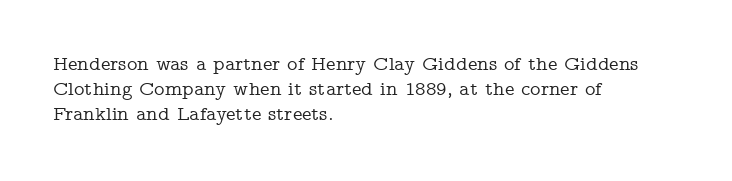
The image shows 20 px text type, upright; set left-aligned, normal line spacing (1.25x), normal letter spacing, not underlined.
